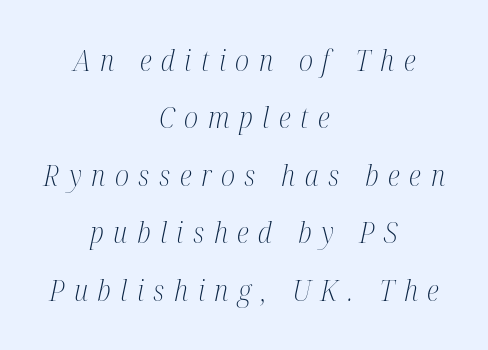
The letters advance in unequal steps, a hallmark of proportional type. Observe the lean: these are italic letterforms. This rendering features lettering with no underline. What stands out about the letter spacing? Its width — letters are far apart. The passage shown is not bold in any degree.
